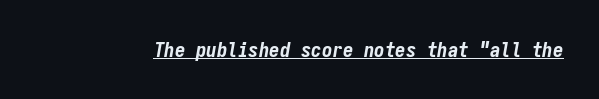
The image shows 21 px bold type, italic (leaning right); set normal letter spacing, underlined.
